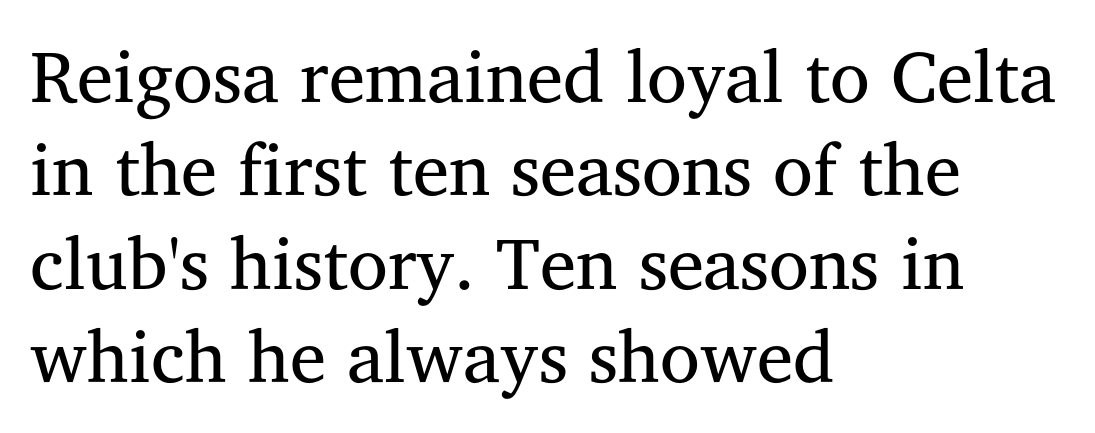
{"serif": "yes", "italic": "no", "bold": "no", "weight": "regular", "width": "normal", "stroke_contrast": "medium", "x_height": "medium", "monospaced": "no", "underline": "no", "align": "left", "line_spacing": "normal", "line_spacing_ratio": 1.28, "letter_spacing": "normal", "letter_spacing_em": 0.0, "glyph_px": 73}
